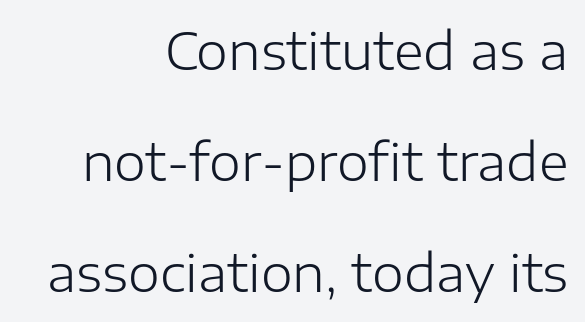
{"serif": "no", "italic": "no", "bold": "no", "weight": "light", "width": "normal", "stroke_contrast": "low", "x_height": "medium", "monospaced": "no", "underline": "no", "align": "right", "line_spacing": "loose", "line_spacing_ratio": 2.18, "letter_spacing": "normal", "letter_spacing_em": 0.0, "glyph_px": 51}
